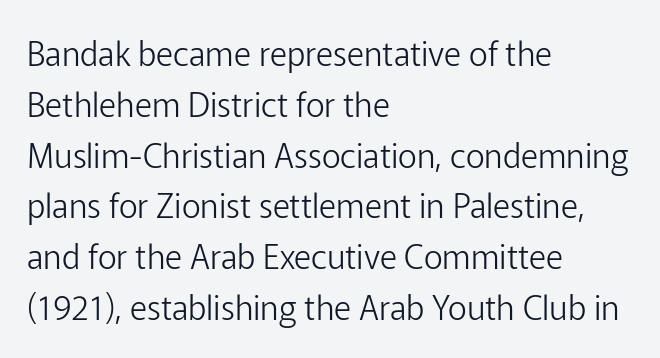
{"serif": "no", "italic": "no", "bold": "no", "weight": "light", "width": "normal", "stroke_contrast": "low", "x_height": "medium", "monospaced": "no", "underline": "no", "align": "left", "line_spacing": "normal", "line_spacing_ratio": 1.54, "letter_spacing": "normal", "letter_spacing_em": 0.0, "glyph_px": 33}
